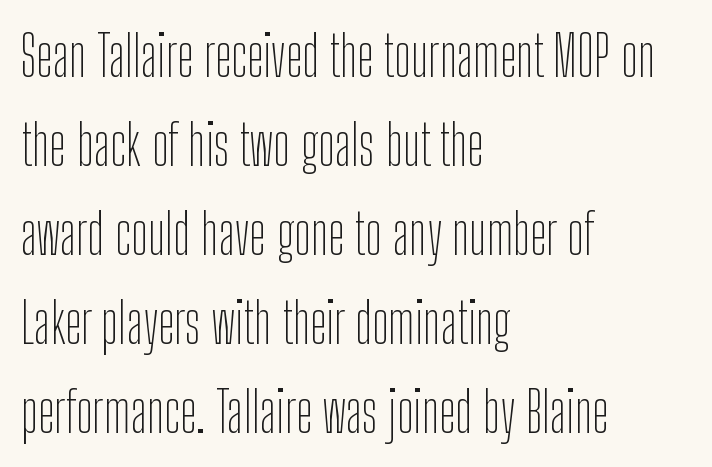
{"serif": "no", "italic": "no", "bold": "no", "weight": "thin", "width": "condensed", "stroke_contrast": "low", "x_height": "medium", "monospaced": "no", "underline": "no", "align": "left", "line_spacing": "normal", "line_spacing_ratio": 1.59, "letter_spacing": "normal", "letter_spacing_em": 0.0, "glyph_px": 56}
